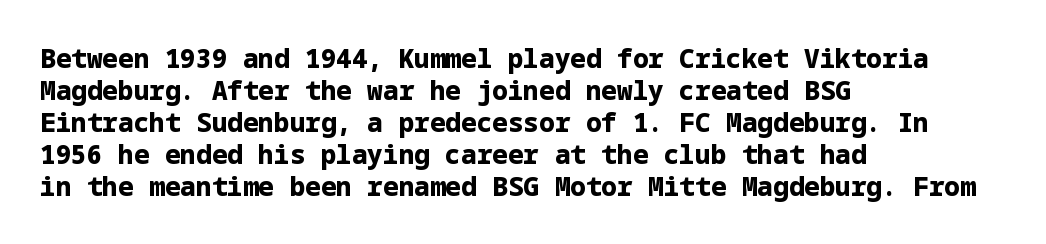
Alignment: flush left. A clean baseline with only descenders dipping below it. Vertical strokes here are truly vertical. Every letter is thick-stroked: bold, no question. A typesetter would call this zero additional tracking.
